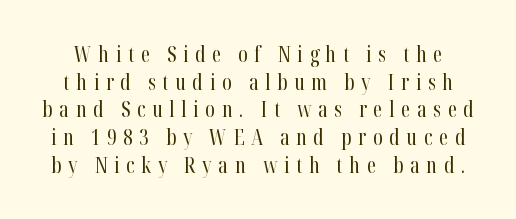
Q: Is the text bold? A: No.
Q: Is the text italic (slanted)? A: No, it is upright.
Q: Is the text underlined? A: No.
Q: Is the spacing between letters normal or unusually wide? A: Unusually wide.
Q: Is the spacing between lines tight, normal or loose? A: Normal.
